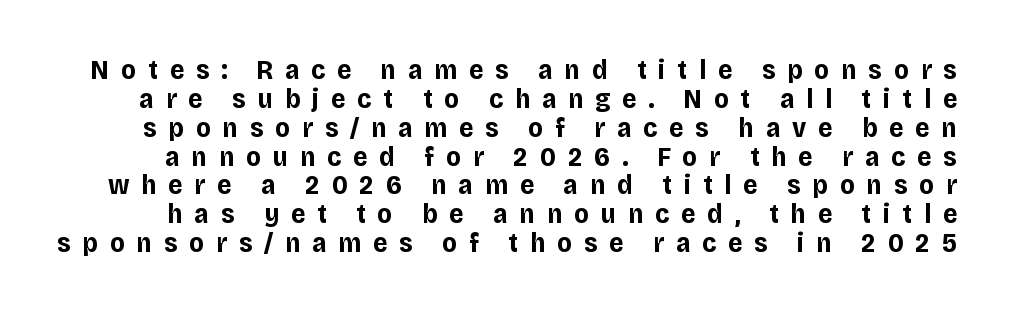
{"serif": "no", "italic": "no", "bold": "yes", "weight": "bold", "width": "normal", "stroke_contrast": "low", "x_height": "large", "monospaced": "no", "underline": "no", "line_spacing": "tight", "line_spacing_ratio": 1.03, "letter_spacing": "wide", "letter_spacing_em": 0.42, "glyph_px": 28}
